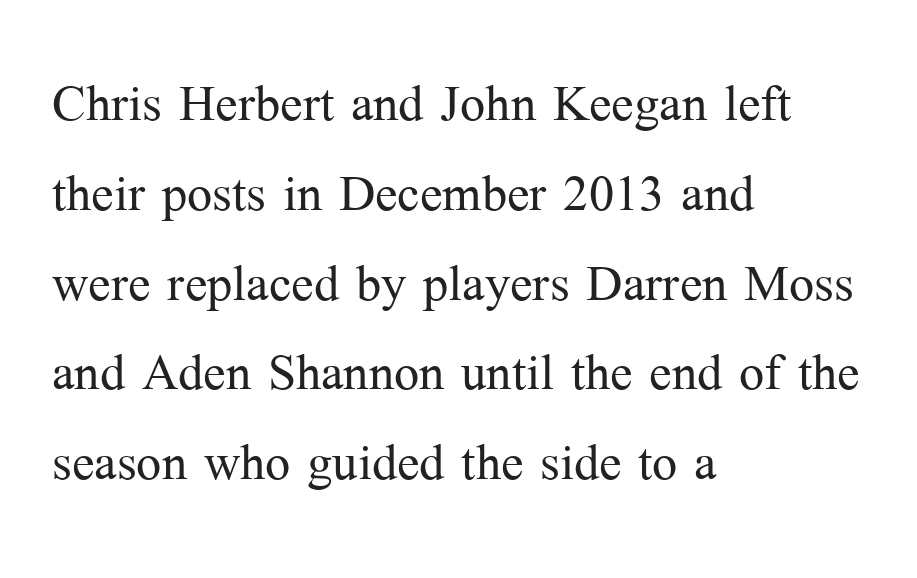
Between one letter and the next there's only the usual sliver of space. The passage shown is typed in a proportional face where columns would drift. The space directly below the letters is spotless. Horizontal alignment here is leftward, the default for most running prose.
